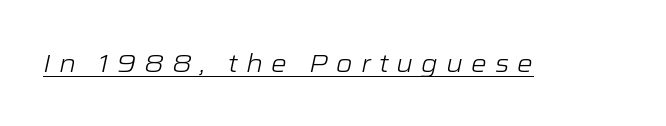
Q: Is the text bold? A: No.
Q: Is the text italic (slanted)? A: Yes, it leans right by about 12 degrees.
Q: Is the text underlined? A: Yes.
Q: Is the spacing between letters normal or unusually wide? A: Unusually wide.
